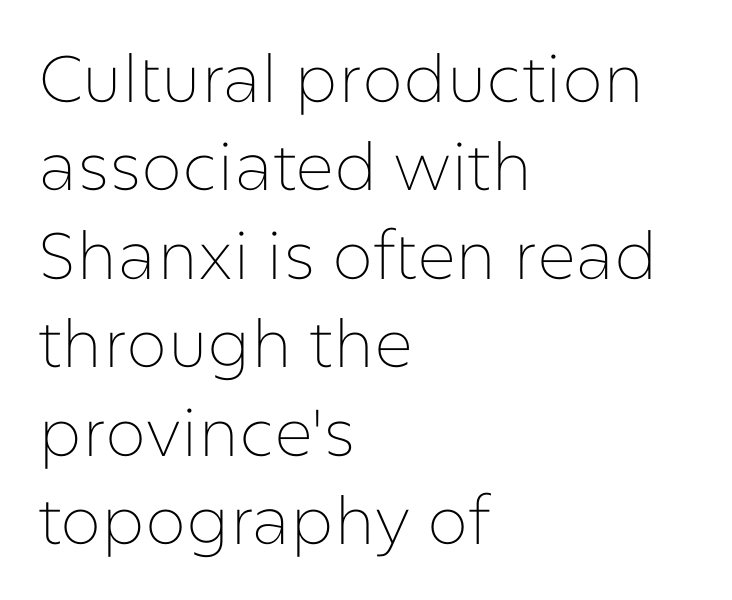
Students, observe: this is what conventionally led text looks like. Note the varied advance widths — an 'i' is clearly narrower than an 'm'. The gaps between neighbouring characters are ordinary and unremarkable. Words float on clear page, feet unadorned. Serifs: no, the terminals of the letterforms are clean. Leftover space on each line is placed entirely after the last word.
